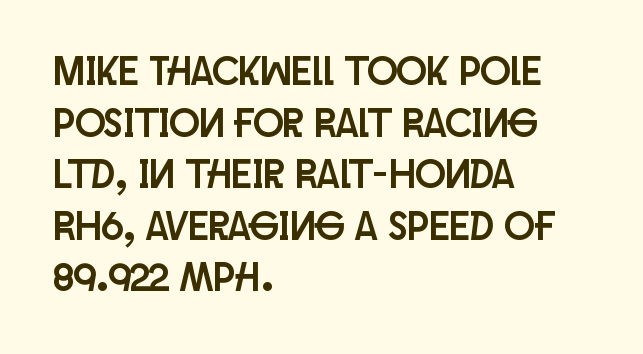
Q: Is the text italic (slanted)? A: No, it is upright.
Q: Is the typeface a serif or a sans-serif typeface? A: Sans-serif.
Q: Is the text underlined? A: No.
Q: How is the paragraph aligned? A: Left-aligned.
Q: Is the spacing between letters normal or unusually wide? A: Normal.
Q: Is the spacing between lines tight, normal or loose? A: Normal.
Q: Width (condensed, normal, or wide)? A: Condensed.
Q: Stroke contrast? A: Low.
Q: x-height? A: Large.
Q: Monospaced? A: No.
